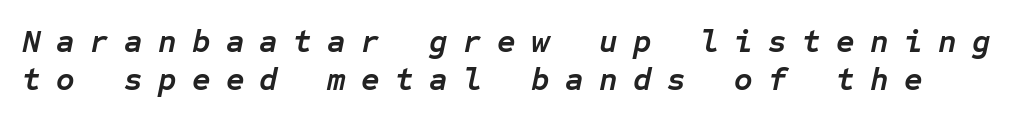
The image shows 32 px semibold type, italic (leaning right), monospaced; set line spacing 1.18x, unusually wide letter spacing (+0.48 em), not underlined; low stroke contrast and a medium x-height.
